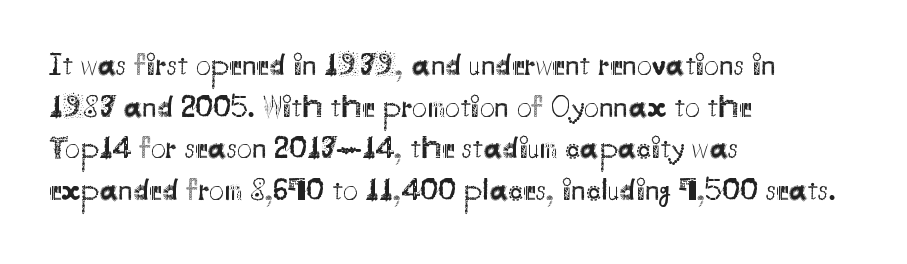
Q: Is the text bold? A: No.
Q: Is the text italic (slanted)? A: No, it is upright.
Q: Is the typeface a serif or a sans-serif typeface? A: Sans-serif.
Q: Is the text underlined? A: No.
Q: How is the paragraph aligned? A: Left-aligned.
Q: Is the spacing between letters normal or unusually wide? A: Normal.
Q: Is the spacing between lines tight, normal or loose? A: Normal.
Q: Width (condensed, normal, or wide)? A: Normal.
Q: Stroke contrast? A: Medium.
Q: x-height? A: Small.
Q: Monospaced? A: No.
